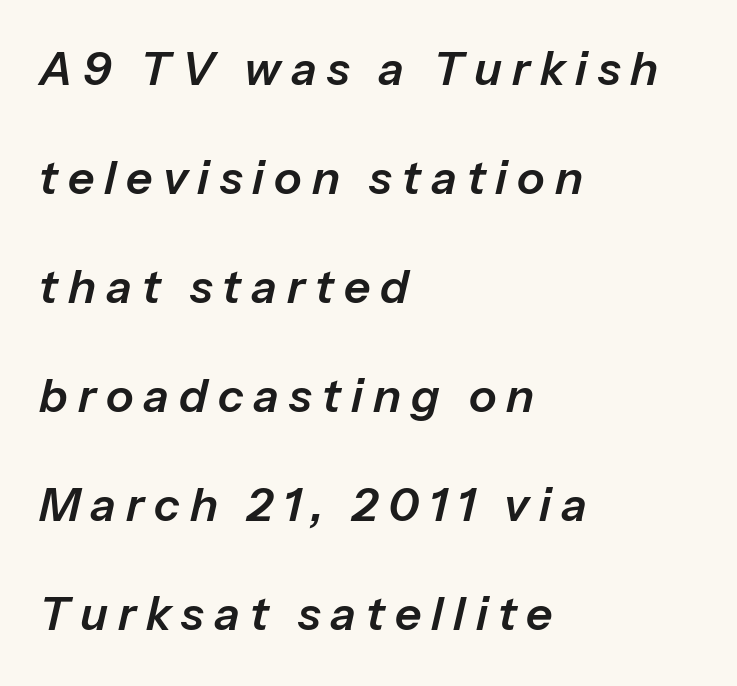
Q: Is the text italic (slanted)? A: Yes, it leans right by about 13 degrees.
Q: Is the text underlined? A: No.
Q: How is the paragraph aligned? A: Left-aligned.
Q: Is the spacing between letters normal or unusually wide? A: Unusually wide.
Q: Is the spacing between lines tight, normal or loose? A: Loose.
Q: Width (condensed, normal, or wide)? A: Normal.
Q: Stroke contrast? A: Low.
Q: x-height? A: Medium.
Q: Monospaced? A: No.
